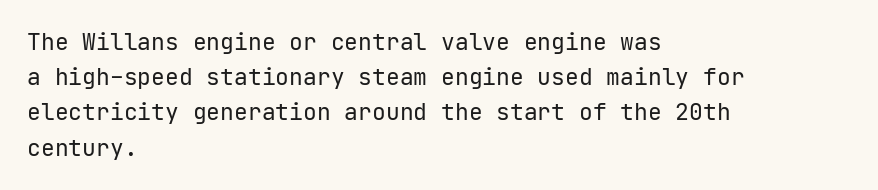
{"italic": "no", "bold": "no", "underline": "no", "align": "left", "line_spacing": "normal", "line_spacing_ratio": 1.53, "letter_spacing": "normal", "letter_spacing_em": 0.0, "glyph_px": 23}
